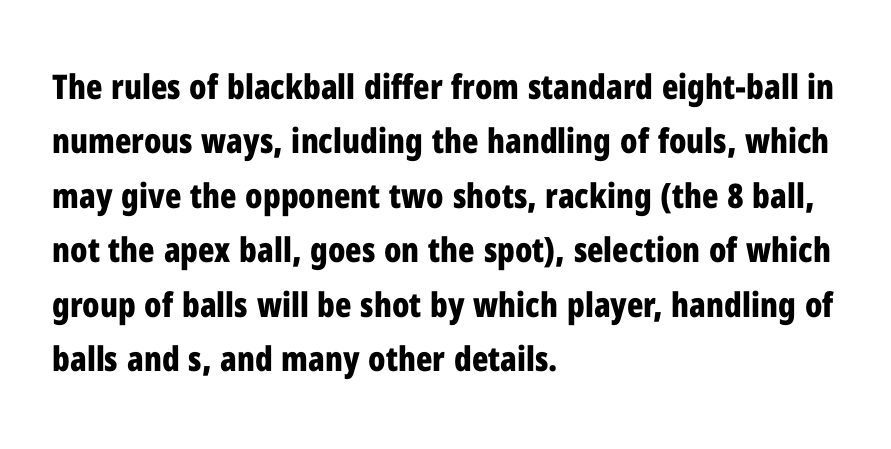
{"serif": "no", "italic": "no", "bold": "yes", "weight": "bold", "width": "condensed", "stroke_contrast": "low", "x_height": "medium", "monospaced": "no", "underline": "no", "align": "left", "line_spacing": "normal", "line_spacing_ratio": 1.6, "letter_spacing": "normal", "letter_spacing_em": 0.0, "glyph_px": 34}
